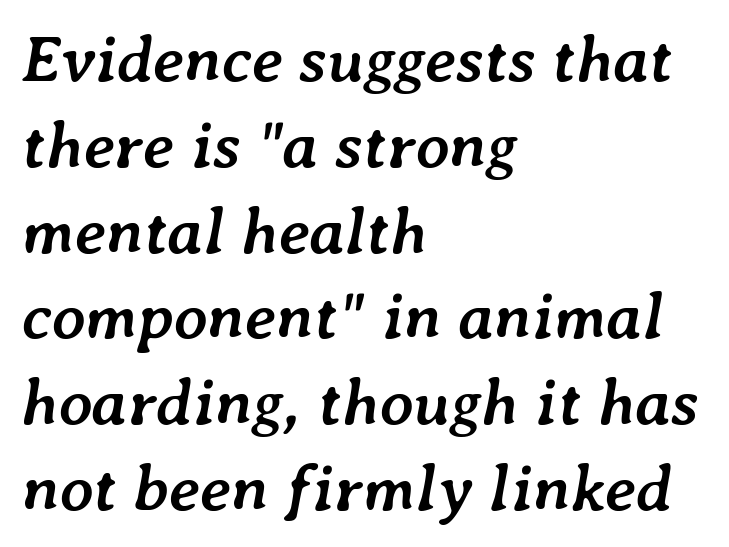
{"italic": "yes", "lean": "right", "slant_degrees": 7, "bold": "yes", "weight": "semibold", "width": "normal", "stroke_contrast": "low", "x_height": "medium", "monospaced": "no", "underline": "no", "align": "left", "line_spacing": "normal", "line_spacing_ratio": 1.3, "letter_spacing": "normal", "letter_spacing_em": 0.0, "glyph_px": 66}
